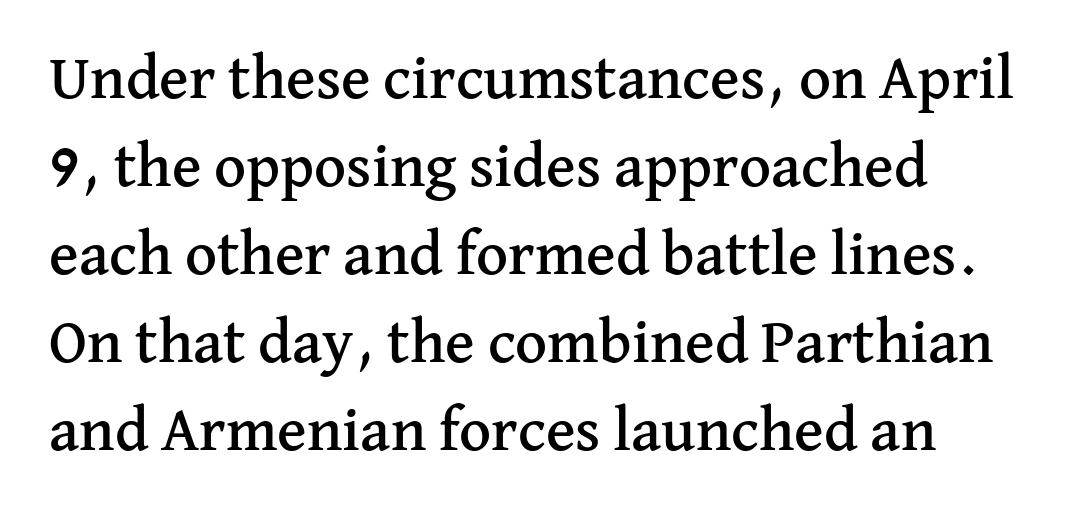
Q: Is the text italic (slanted)? A: No, it is upright.
Q: Is the typeface a serif or a sans-serif typeface? A: Serif.
Q: Is the text underlined? A: No.
Q: How is the paragraph aligned? A: Left-aligned.
Q: Is the spacing between letters normal or unusually wide? A: Normal.
Q: Is the spacing between lines tight, normal or loose? A: Normal.
Q: Width (condensed, normal, or wide)? A: Normal.
Q: Stroke contrast? A: Medium.
Q: x-height? A: Medium.
Q: Monospaced? A: No.
